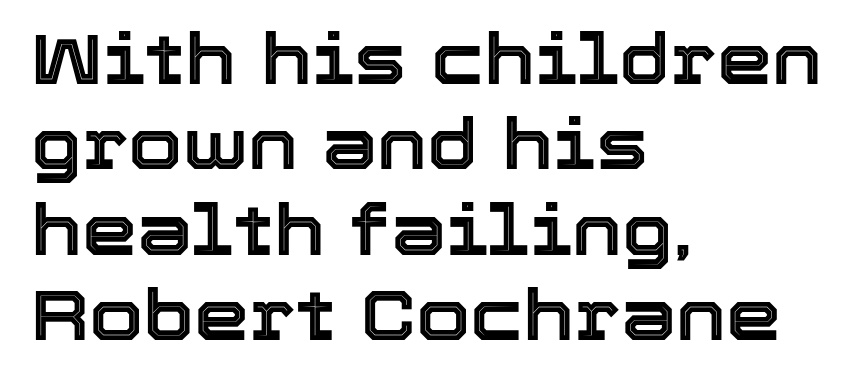
{"italic": "no", "width": "normal", "x_height": "medium", "monospaced": "no", "underline": "no", "align": "left", "line_spacing_ratio": 1.22, "letter_spacing": "normal", "letter_spacing_em": 0.0, "glyph_px": 70}
